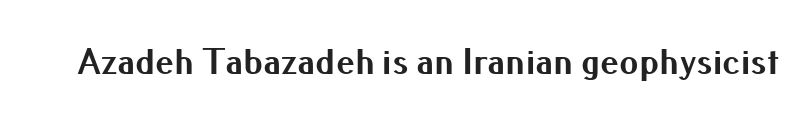
{"serif": "no", "italic": "no", "bold": "yes", "weight": "bold", "width": "normal", "stroke_contrast": "medium", "x_height": "small", "monospaced": "no", "underline": "no", "letter_spacing": "normal", "letter_spacing_em": 0.0, "glyph_px": 38}
